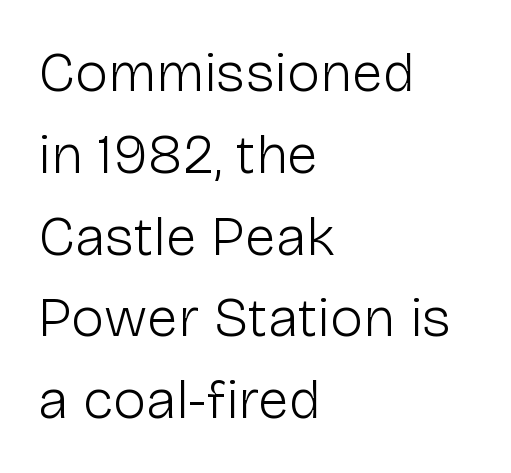
Q: Is the text bold? A: No.
Q: Is the text italic (slanted)? A: No, it is upright.
Q: Is the typeface a serif or a sans-serif typeface? A: Sans-serif.
Q: Is the text underlined? A: No.
Q: How is the paragraph aligned? A: Left-aligned.
Q: Is the spacing between letters normal or unusually wide? A: Normal.
Q: Is the spacing between lines tight, normal or loose? A: Normal.
Q: Width (condensed, normal, or wide)? A: Normal.
Q: Stroke contrast? A: Low.
Q: x-height? A: Medium.
Q: Monospaced? A: No.
